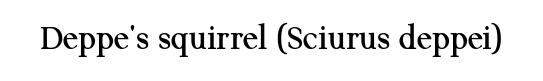
The image shows 36 px serif type, upright; set normal letter spacing, not underlined; medium stroke contrast and a medium x-height.
